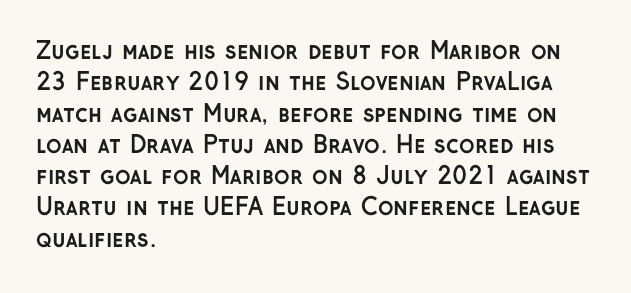
Q: Is the text bold? A: Yes.
Q: Is the text italic (slanted)? A: No, it is upright.
Q: Is the text underlined? A: No.
Q: How is the paragraph aligned? A: Left-aligned.
Q: Is the spacing between letters normal or unusually wide? A: Normal.
Q: Is the spacing between lines tight, normal or loose? A: Normal.
